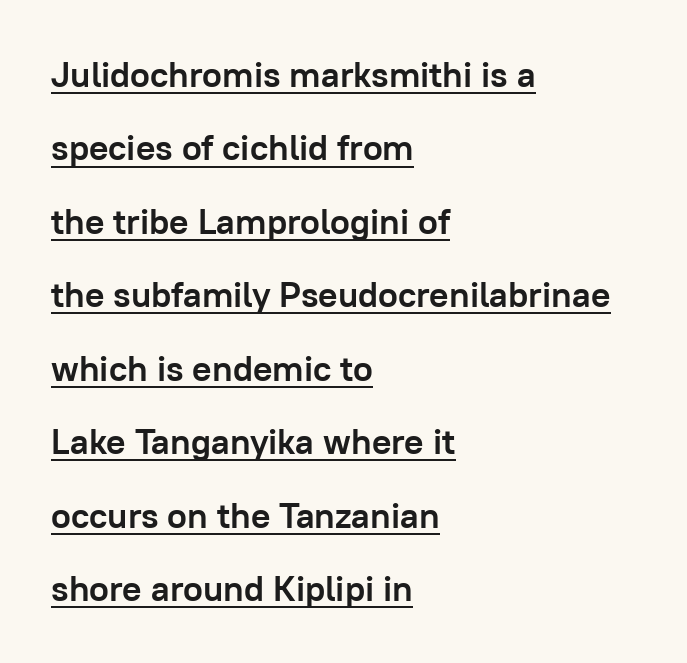
Q: Is the text bold? A: Yes.
Q: Is the text italic (slanted)? A: No, it is upright.
Q: Is the typeface a serif or a sans-serif typeface? A: Sans-serif.
Q: Is the text underlined? A: Yes.
Q: How is the paragraph aligned? A: Left-aligned.
Q: Is the spacing between letters normal or unusually wide? A: Normal.
Q: Is the spacing between lines tight, normal or loose? A: Loose.
Q: Width (condensed, normal, or wide)? A: Normal.
Q: Stroke contrast? A: Low.
Q: x-height? A: Medium.
Q: Monospaced? A: No.
